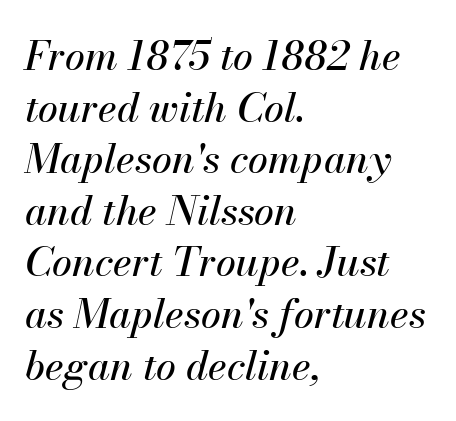
{"italic": "yes", "lean": "right", "slant_degrees": 13, "width": "normal", "stroke_contrast": "medium", "x_height": "small", "monospaced": "no", "underline": "no", "align": "left", "line_spacing": "normal", "line_spacing_ratio": 1.29, "letter_spacing": "normal", "letter_spacing_em": 0.0, "glyph_px": 40}
